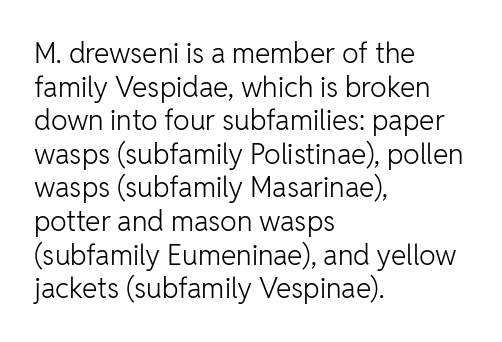
Q: Is the text bold? A: No.
Q: Is the text italic (slanted)? A: No, it is upright.
Q: Is the typeface a serif or a sans-serif typeface? A: Sans-serif.
Q: Is the text underlined? A: No.
Q: How is the paragraph aligned? A: Left-aligned.
Q: Is the spacing between letters normal or unusually wide? A: Normal.
Q: Width (condensed, normal, or wide)? A: Normal.
Q: Stroke contrast? A: Low.
Q: x-height? A: Medium.
Q: Monospaced? A: No.
